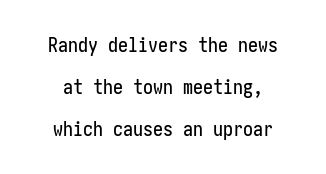
Compared with typical paragraphs, the rows here are farther apart. If you drew a line through each stem, it would be perfectly vertical. The type is set solid horizontally, with unmodified tracking. Has an underline been added? It has not. These lines stack symmetrically, like a column narrowing and widening about its center.
